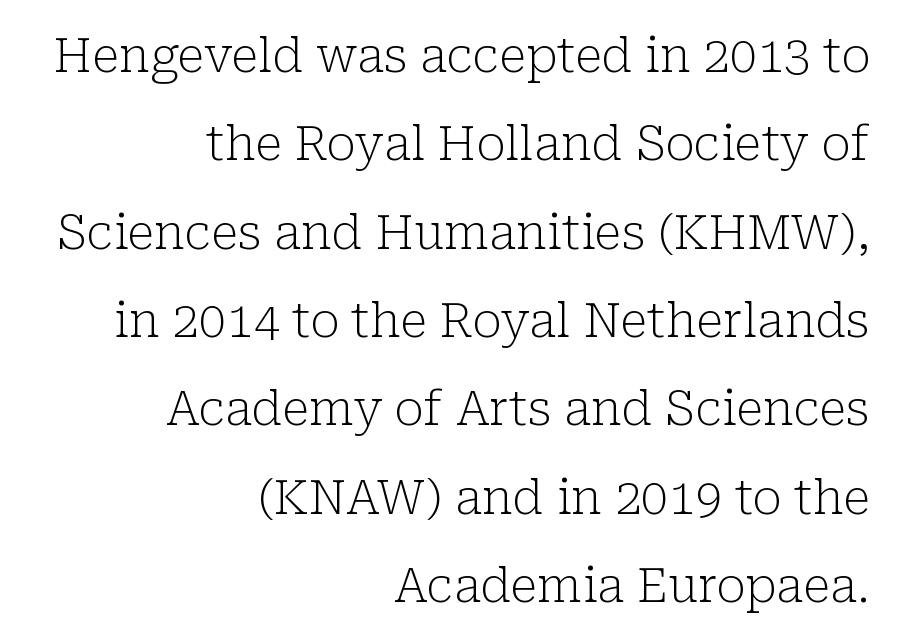
The image shows 48 px light serif type, upright; set right-aligned, line spacing 1.84x, normal letter spacing, not underlined; low stroke contrast and a medium x-height.
